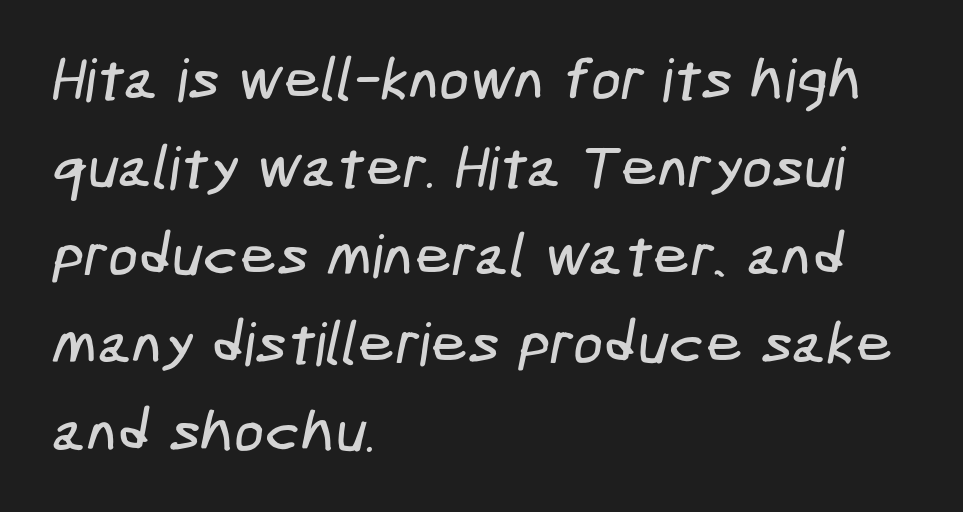
Q: Is the typeface a serif or a sans-serif typeface? A: Sans-serif.
Q: Is the text underlined? A: No.
Q: How is the paragraph aligned? A: Left-aligned.
Q: Is the spacing between letters normal or unusually wide? A: Normal.
Q: Is the spacing between lines tight, normal or loose? A: Normal.
Q: Width (condensed, normal, or wide)? A: Condensed.
Q: Stroke contrast? A: Low.
Q: x-height? A: Medium.
